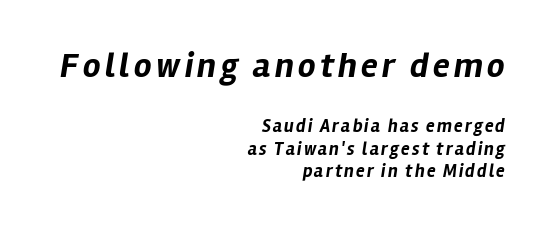
Thick stems and heavy bowls — unmistakably bold. Rule under the text: the space is simply empty. Visually, the top section dominates because its glyphs are scaled up. When letters slant like this, we call the style italic.
